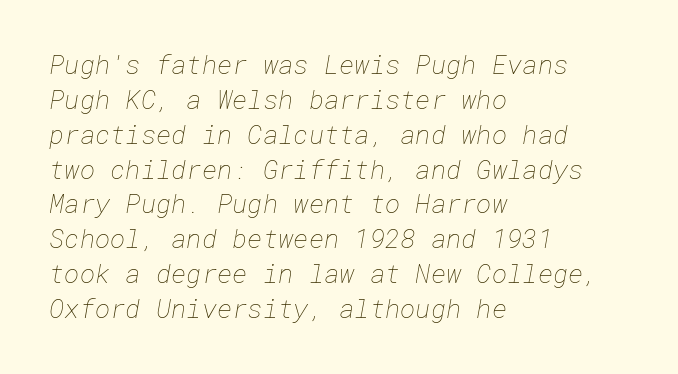
Q: Is the text bold? A: No.
Q: Is the text underlined? A: No.
Q: How is the paragraph aligned? A: Left-aligned.
Q: Is the spacing between letters normal or unusually wide? A: Normal.
Q: Is the spacing between lines tight, normal or loose? A: Normal.
